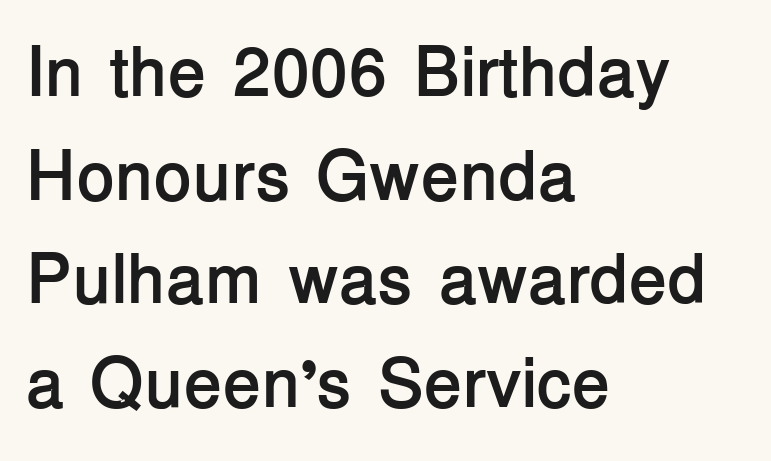
Q: Is the text bold? A: Yes.
Q: Is the text italic (slanted)? A: No, it is upright.
Q: Is the typeface a serif or a sans-serif typeface? A: Sans-serif.
Q: Is the text underlined? A: No.
Q: How is the paragraph aligned? A: Left-aligned.
Q: Is the spacing between letters normal or unusually wide? A: Normal.
Q: Is the spacing between lines tight, normal or loose? A: Normal.
Q: Width (condensed, normal, or wide)? A: Normal.
Q: Stroke contrast? A: Low.
Q: x-height? A: Medium.
Q: Monospaced? A: No.
